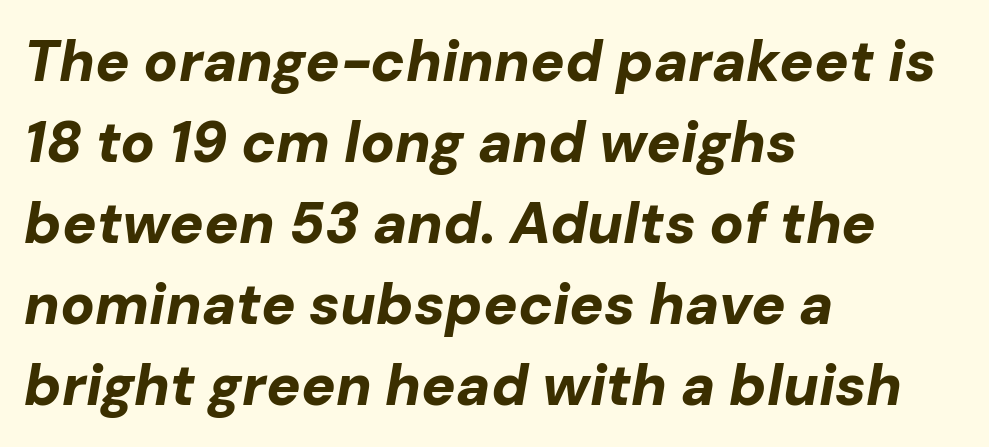
The image shows 57 px bold type, italic (leaning right); set left-aligned, normal line spacing (1.42x), normal letter spacing, not underlined; low stroke contrast and a medium x-height.
